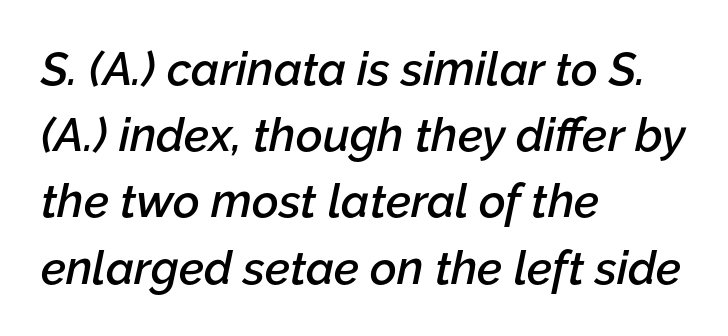
The image shows 46 px semibold type, italic (leaning right); set left-aligned, normal line spacing (1.44x), normal letter spacing, not underlined; low stroke contrast and a medium x-height.
